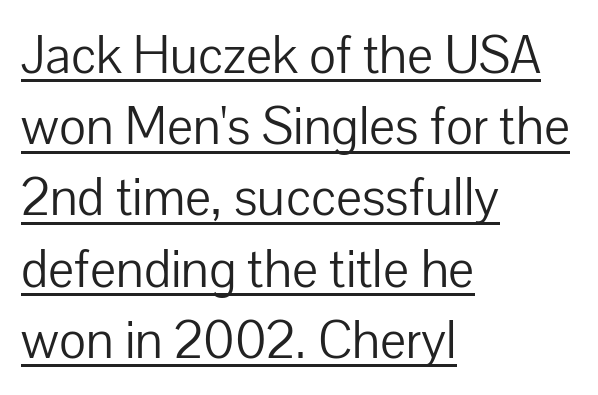
The image shows 52 px light sans-serif type, upright; set left-aligned, normal line spacing (1.37x), normal letter spacing, underlined; low stroke contrast and a medium x-height.
